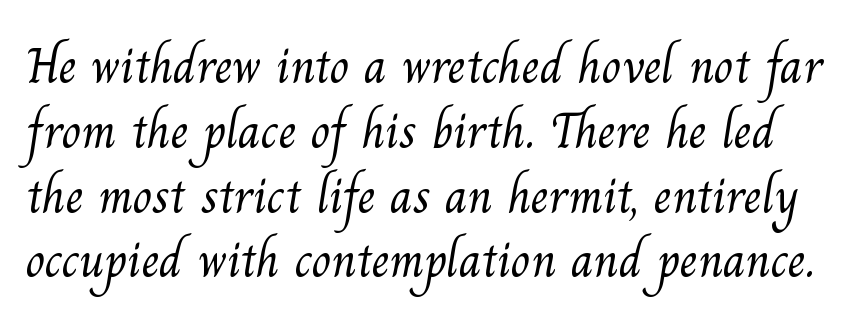
Check where the strokes stop: tiny serifs finish them off. Beneath every word, the page is bare. Students, observe: this is what conventionally led text looks like. Stroke thickness stays within the range of a standard reading face or lighter.
